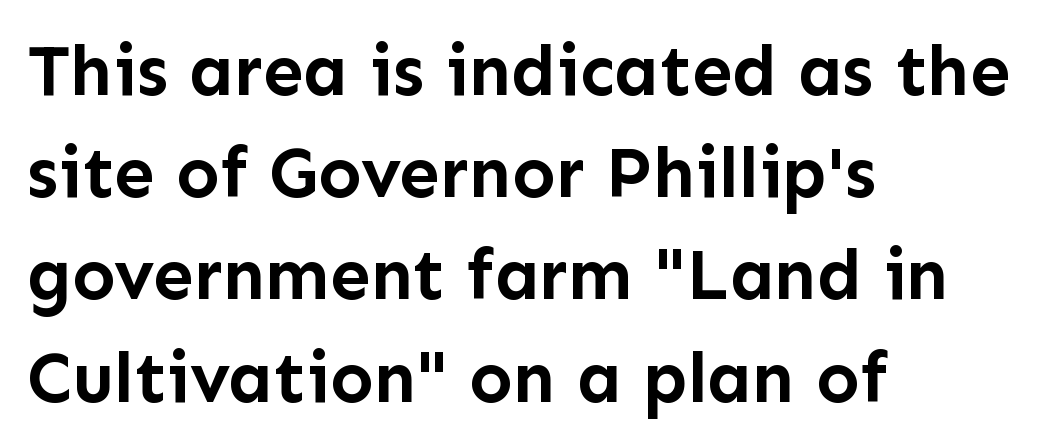
{"serif": "no", "italic": "no", "bold": "yes", "weight": "semibold", "width": "normal", "stroke_contrast": "low", "x_height": "medium", "monospaced": "no", "underline": "no", "align": "left", "line_spacing": "normal", "line_spacing_ratio": 1.42, "letter_spacing": "normal", "letter_spacing_em": 0.0, "glyph_px": 72}
